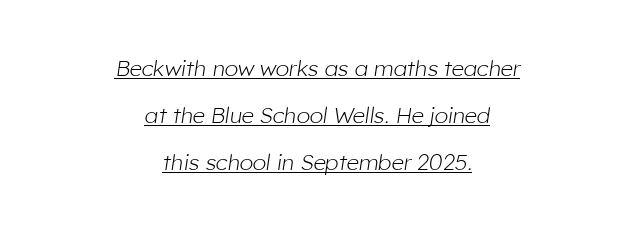
{"italic": "yes", "lean": "right", "slant_degrees": 8, "bold": "no", "underline": "yes", "align": "center", "line_spacing": "loose", "line_spacing_ratio": 2.13, "letter_spacing": "normal", "letter_spacing_em": 0.0, "glyph_px": 22}
